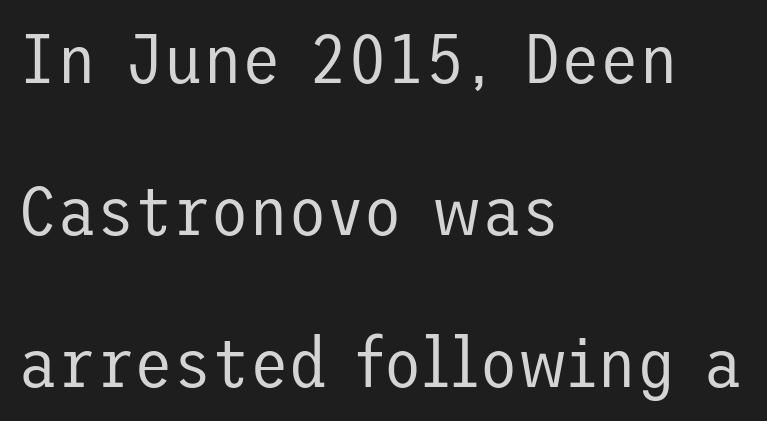
Type without underlining. Nope, not italic — everything's standing straight. The face used here is rendered with its standard letterfit. Regarding serifs, this sample does without them. Stroke thickness stays within the range of a standard reading face or lighter. Alignment: flush left.
